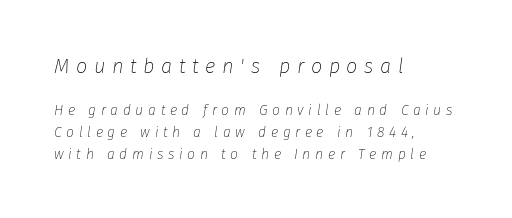
Q: Is the text bold? A: No.
Q: Is the text italic (slanted)? A: Yes, it leans right by about 8 degrees.
Q: Is the text underlined? A: No.
Q: How is the paragraph aligned? A: Left-aligned.
Q: Is the spacing between letters normal or unusually wide? A: Unusually wide.
Q: Is the spacing between lines tight, normal or loose? A: Normal.
Q: Which block of text is set in a larger size, the first (top) or the second (bottom)? A: The first (top) one.
